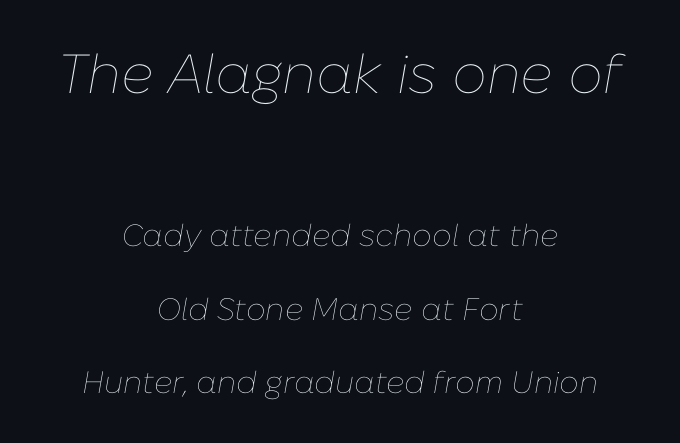
These lines stand farther apart than default settings would place them. Centered paragraph, ragged on both sides. Is the type slanted? Yes — the strokes lean at a clear angle. Character size in the leading block exceeds that of the trailing block. Think of a printed novel: that variable character pitch is what you see here. Weight: not bold — regular or lighter.
